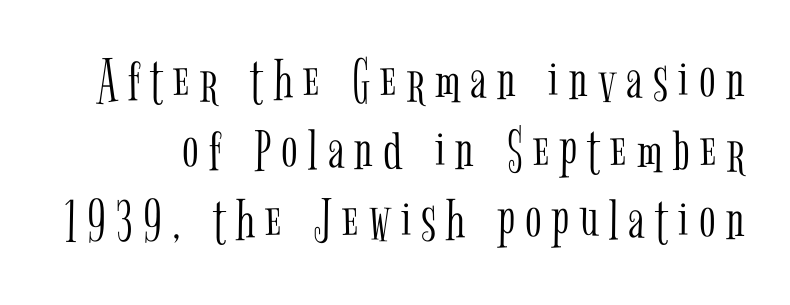
Is there much room between lines? No — they nearly touch. A bare baseline throughout the passage. Is this a fixed-width face? No — the glyphs have proportional, varying widths. Weight: in the light-to-regular range. The font family rendered here belongs to the serif group. The letters stand upright; this is a roman face.
